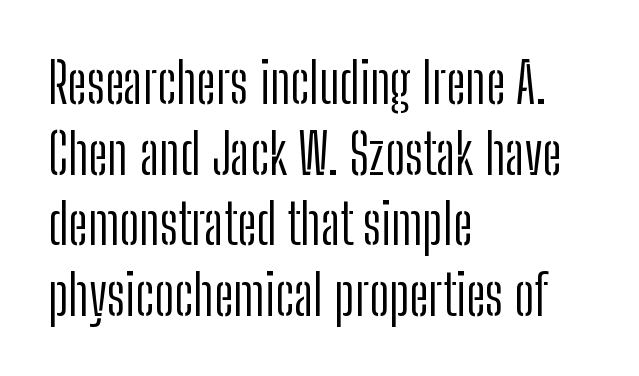
Any mark beneath the type? The region is blank. This reads as an unemphasized weight, regular at the heaviest. Does the lettering tilt? It doesn't — this is upright. Caption: multi-line text, flush left, ragged right. The rendering uses natural spacing where letterforms have individual widths.
